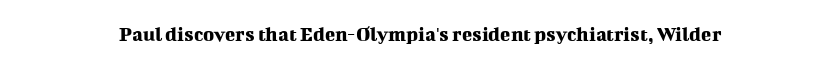
Q: Is the text italic (slanted)? A: No, it is upright.
Q: Is the text underlined? A: No.
Q: Is the spacing between letters normal or unusually wide? A: Normal.
